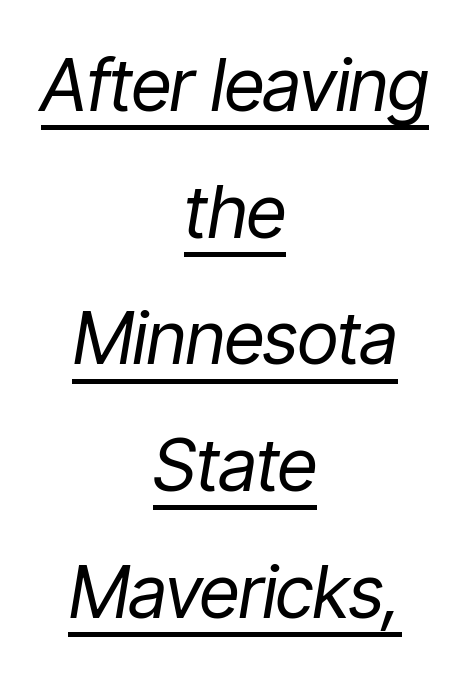
Every word sits above its own underline. This sample is center-justified, so both line endings float freely. The passage shown has conventional tracking throughout. A typesetter would call this proportional, since set widths differ per character. The passage shown is not bold in any degree.
